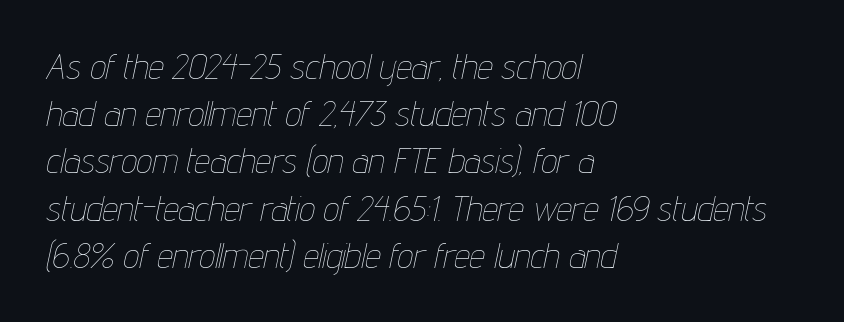
The image shows 35 px thin, condensed type, italic (leaning right); set left-aligned, normal line spacing (1.35x), normal letter spacing, not underlined; low stroke contrast and a medium x-height.
